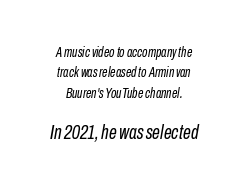
Q: Is the text bold? A: No.
Q: Is the text italic (slanted)? A: Yes, it leans right by about 10 degrees.
Q: Is the text underlined? A: No.
Q: How is the paragraph aligned? A: Centered.
Q: Is the spacing between letters normal or unusually wide? A: Normal.
Q: Is the spacing between lines tight, normal or loose? A: Normal.
Q: Which block of text is set in a larger size, the first (top) or the second (bottom)? A: The second (bottom) one.
